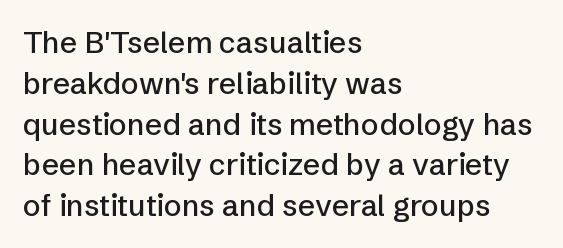
Spacing verdict: proportional, widths tailored to each character. The tracking reads as untouched default to a designer's eye. The vertical gap from one line to the next is medium. Compared with a centered layout, this one pins lines to the left instead. The strip under each line holds only bare page.
